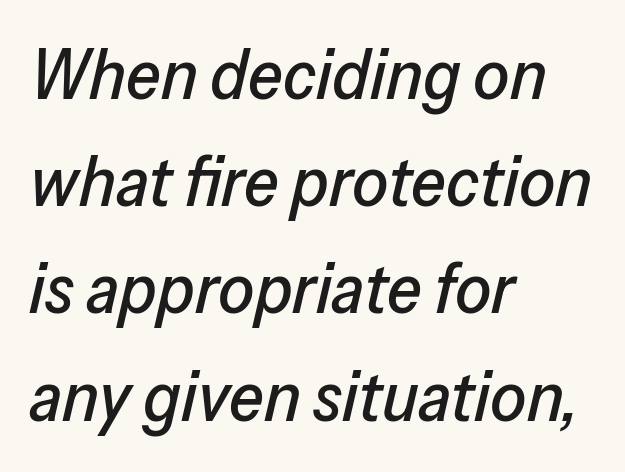
Notice how the passage keeps a crisp vertical edge on the left only. Compared with ordinary roman type, these characters are visibly tilted. The face used here is proportionally spaced, like ordinary book or web type. Letters rest on an invisible, unmarked baseline.
